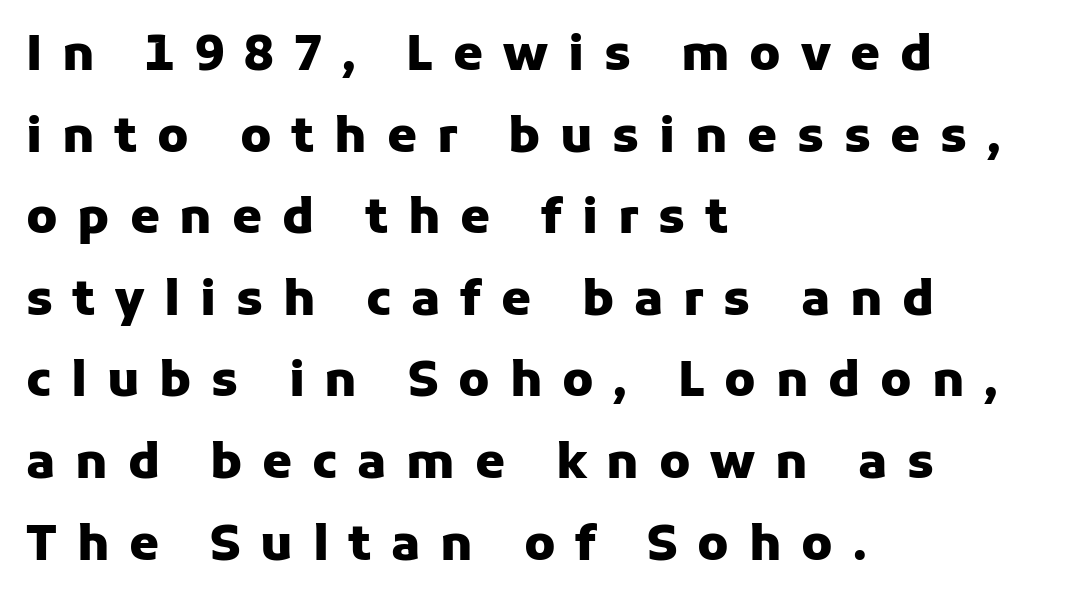
The image shows 48 px heavy sans-serif type, upright; set left-aligned, normal line spacing (1.7x), unusually wide letter spacing (+0.41 em), not underlined; low stroke contrast and a medium x-height.
